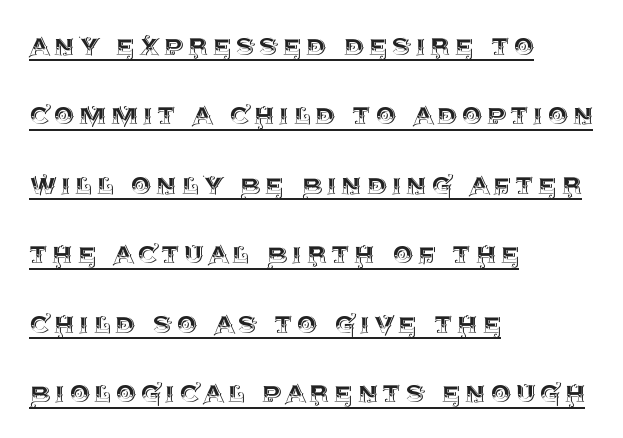
{"italic": "no", "width": "normal", "x_height": "large", "monospaced": "no", "underline": "yes", "align": "left", "line_spacing": "loose", "line_spacing_ratio": 2.17, "glyph_px": 32}
